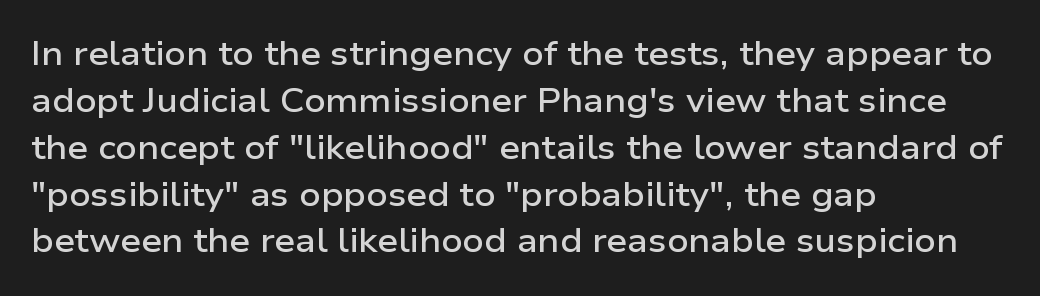
Where is the straight margin? On the left. These lines keep a tight, regular rhythm from letter to letter. The specimen reads as upright at a glance. Regarding serifs, this sample does without them. Each letter keeps its own natural width here, so spacing adapts to shape.
